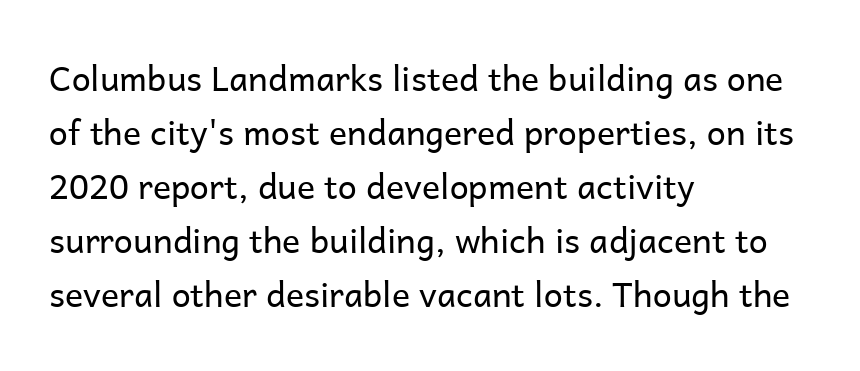
{"serif": "no", "italic": "no", "bold": "no", "weight": "regular", "width": "normal", "stroke_contrast": "low", "x_height": "medium", "monospaced": "no", "underline": "no", "align": "left", "line_spacing": "normal", "line_spacing_ratio": 1.59, "letter_spacing": "normal", "letter_spacing_em": 0.0, "glyph_px": 34}
